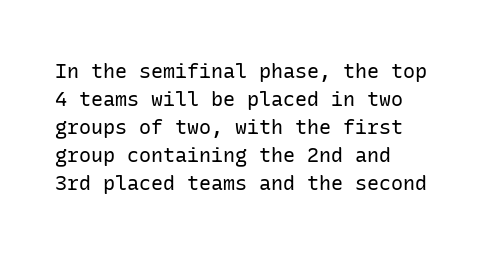
The image shows 20 px text type, upright; set left-aligned, normal line spacing (1.4x), normal letter spacing, not underlined.
